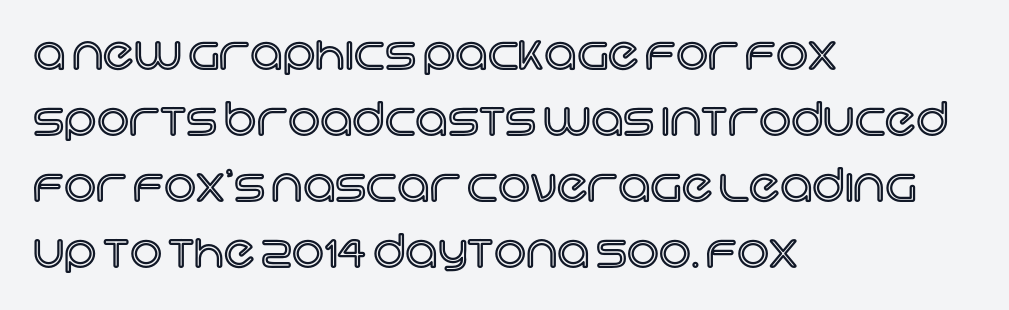
{"italic": "no", "width": "normal", "x_height": "large", "monospaced": "no", "underline": "no", "align": "left", "line_spacing": "normal", "line_spacing_ratio": 1.47, "letter_spacing": "normal", "letter_spacing_em": 0.0, "glyph_px": 45}
